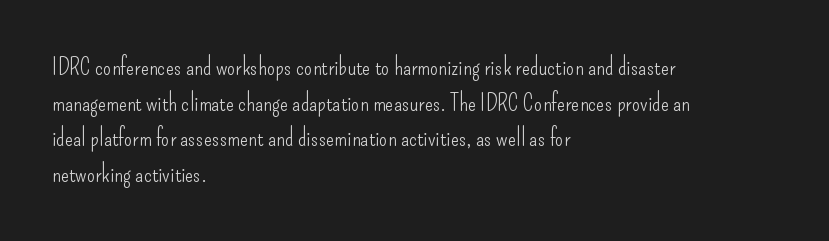
{"italic": "no", "bold": "no", "underline": "no", "align": "left", "line_spacing": "normal", "line_spacing_ratio": 1.48, "letter_spacing": "normal", "letter_spacing_em": 0.0, "glyph_px": 24}
